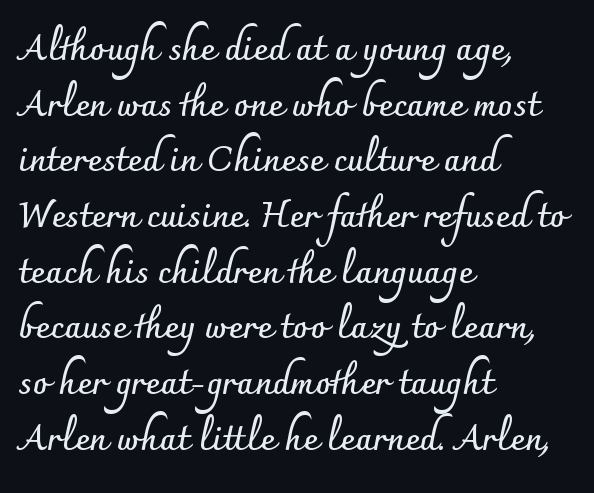
The image shows 35 px semibold sans-serif type; set left-aligned, normal line spacing (1.59x), normal letter spacing, not underlined; low stroke contrast and a small x-height.
